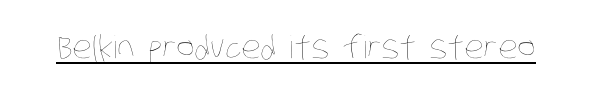
Q: Is the text bold? A: No.
Q: Is the text underlined? A: Yes.
Q: Is the spacing between letters normal or unusually wide? A: Normal.
Q: Width (condensed, normal, or wide)? A: Condensed.
Q: Stroke contrast? A: Low.
Q: x-height? A: Large.
Q: Monospaced? A: No.
